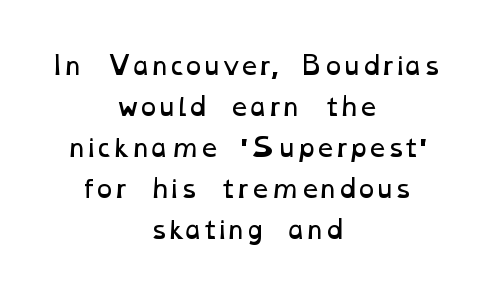
The lines sit at an ordinary, default distance from one another. The paragraph shown floats in the horizontal middle. Observe the ordinary spacing: letters are neighbours, not strangers. The space beneath each line is pristine and unruled. Is the stroke heavy? The answer is a plain regular-or-lighter.
